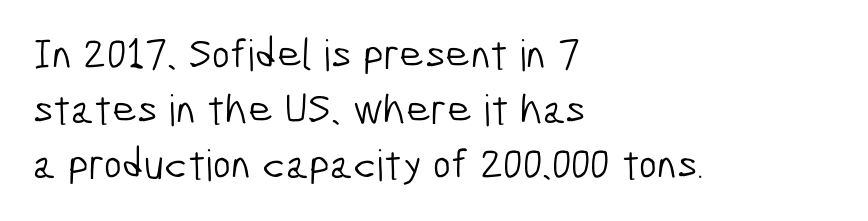
Q: Is the text bold? A: No.
Q: Is the typeface a serif or a sans-serif typeface? A: Sans-serif.
Q: Is the text underlined? A: No.
Q: How is the paragraph aligned? A: Left-aligned.
Q: Is the spacing between letters normal or unusually wide? A: Normal.
Q: Is the spacing between lines tight, normal or loose? A: Normal.
Q: Width (condensed, normal, or wide)? A: Condensed.
Q: Stroke contrast? A: Low.
Q: x-height? A: Medium.
Q: Monospaced? A: No.
